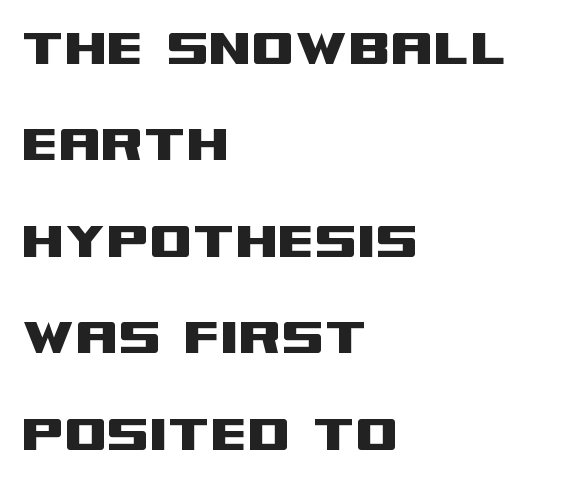
Visually the block forms a straight wall on the left and a jagged coastline on the right. Each word holds together tightly as a unit, with standard inter-letter gaps. Each row of text sits above clean, open space. Is this a fixed-width face? No — the glyphs have proportional, varying widths.
